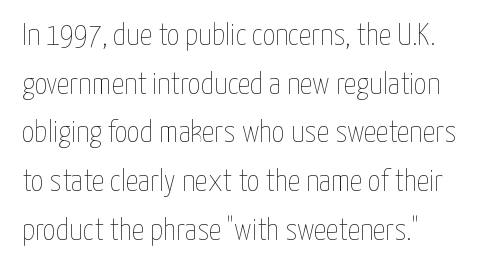
This reads as an unemphasized weight, regular at the heaviest. The passage shown is typed in a proportional face where columns would drift. The foot of each line stays bare and open. A normal amount of white space separates one row of letters from the next.
